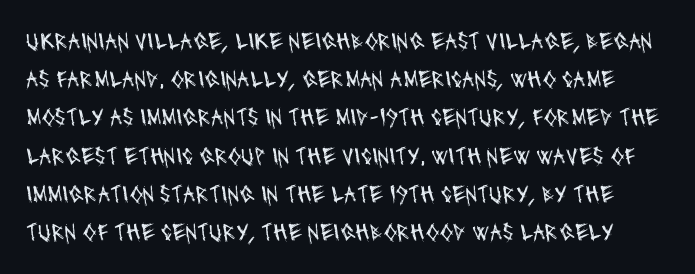
The zone under the glyphs is completely vacant. No extra ink here — the face is not bold. Vertical spacing — default. Nobody touched the tracking dial on this one.
